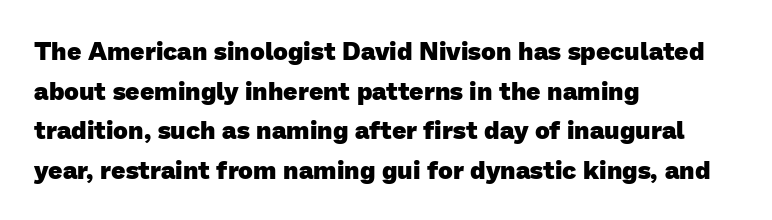
Plain, unruled lines of type. Reading down the column, the eye jumps a familiar distance to each next line. These lines keep a tight, regular rhythm from letter to letter. Weight check: bold — yes, fully.
